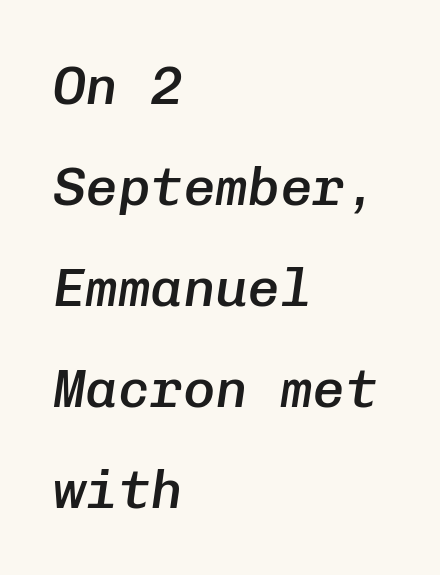
Q: Is the text bold? A: Semi-bold.
Q: Is the text italic (slanted)? A: Yes, it leans right by about 8 degrees.
Q: Is the text underlined? A: No.
Q: How is the paragraph aligned? A: Left-aligned.
Q: Is the spacing between letters normal or unusually wide? A: Normal.
Q: Width (condensed, normal, or wide)? A: Normal.
Q: Stroke contrast? A: Low.
Q: x-height? A: Medium.
Q: Monospaced? A: Yes.
